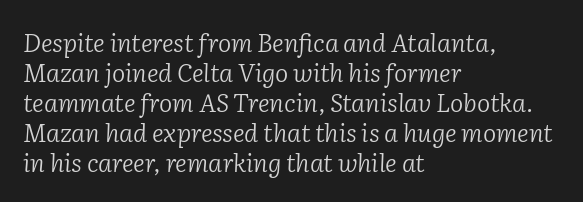
The image shows 25 px text type, italic (leaning right); set left-aligned, line spacing 1.2x, normal letter spacing, not underlined.
